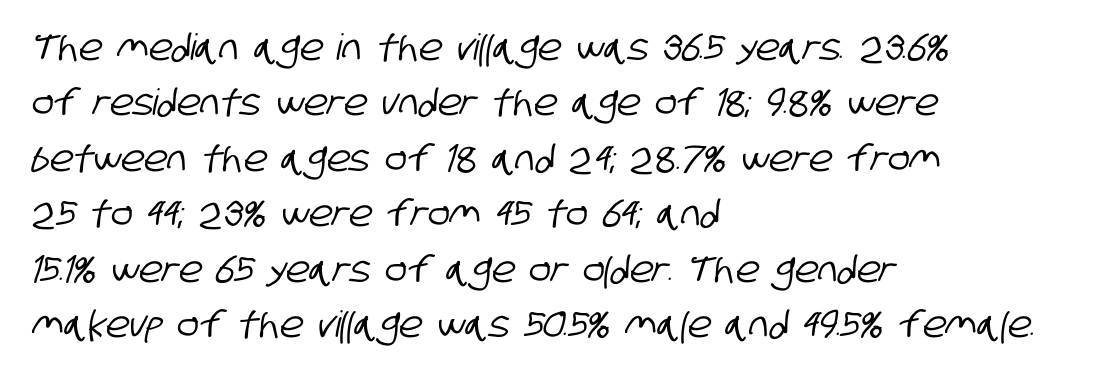
{"serif": "no", "width": "condensed", "stroke_contrast": "low", "x_height": "large", "monospaced": "no", "underline": "no", "align": "left", "line_spacing": "normal", "line_spacing_ratio": 1.54, "letter_spacing": "normal", "letter_spacing_em": 0.0, "glyph_px": 36}
